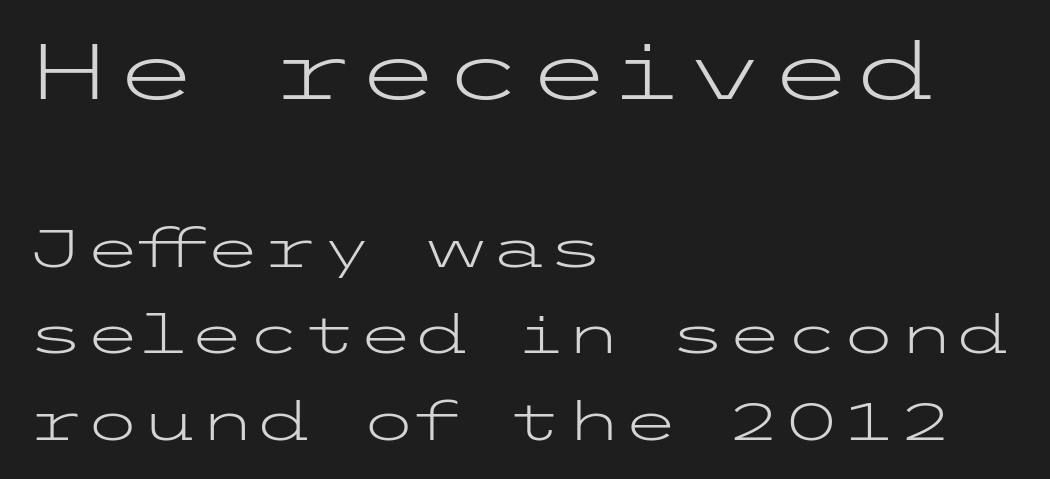
The image shows 78 px light, wide sans-serif type, upright; set left-aligned, normal line spacing (1.66x), normal letter spacing, not underlined; the first (top) block is 1.5x larger; low stroke contrast and a medium x-height.
